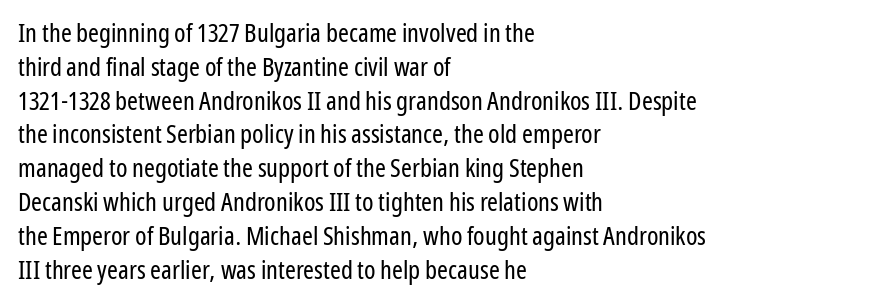
Descenders are the only things crossing below the line. Vertical strokes here are truly vertical. Compared with typical paragraphs, the rows here are spaced about the same. The setting favours the left margin, as ordinary paragraphs usually do.
